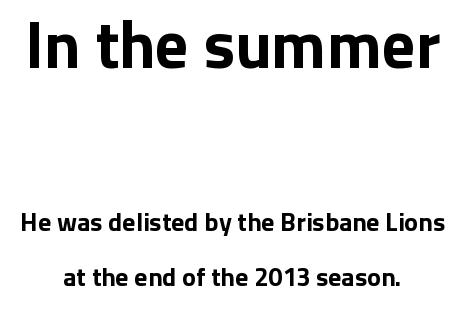
{"serif": "no", "italic": "no", "bold": "yes", "weight": "bold", "width": "normal", "stroke_contrast": "low", "x_height": "medium", "monospaced": "no", "underline": "no", "align": "center", "line_spacing": "loose", "line_spacing_ratio": 2.11, "letter_spacing": "normal", "letter_spacing_em": 0.0, "larger_block": "first", "size_ratio": 2.54, "glyph_px": 66}
